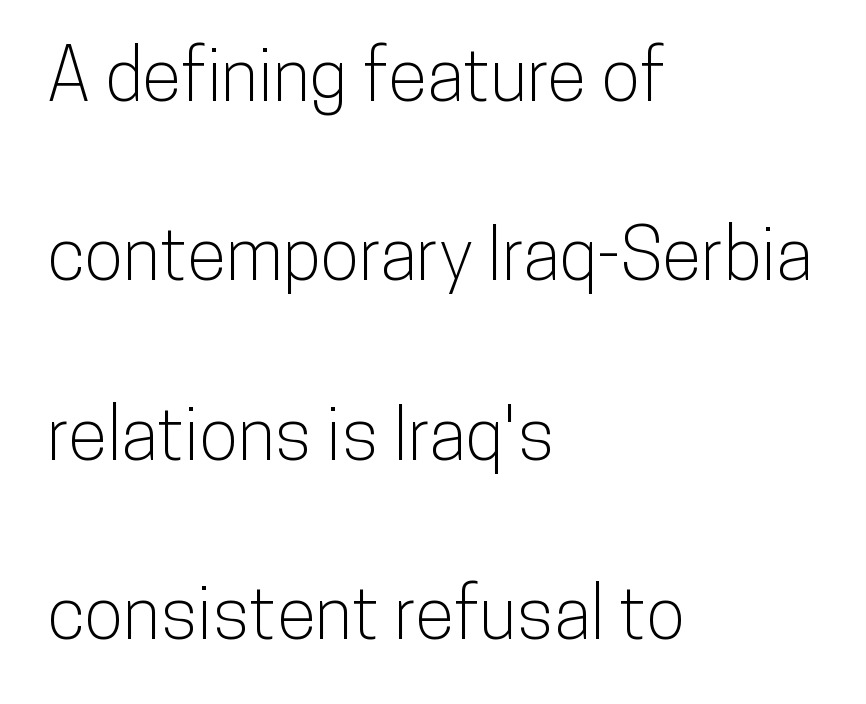
{"serif": "no", "italic": "no", "width": "condensed", "stroke_contrast": "low", "x_height": "medium", "monospaced": "no", "underline": "no", "align": "left", "line_spacing": "loose", "line_spacing_ratio": 2.49, "letter_spacing": "normal", "letter_spacing_em": 0.0, "glyph_px": 72}
